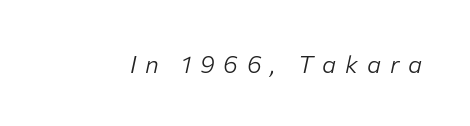
Q: Is the text bold? A: No.
Q: Is the text italic (slanted)? A: Yes, it leans right by about 12 degrees.
Q: Is the text underlined? A: No.
Q: Is the spacing between letters normal or unusually wide? A: Unusually wide.
